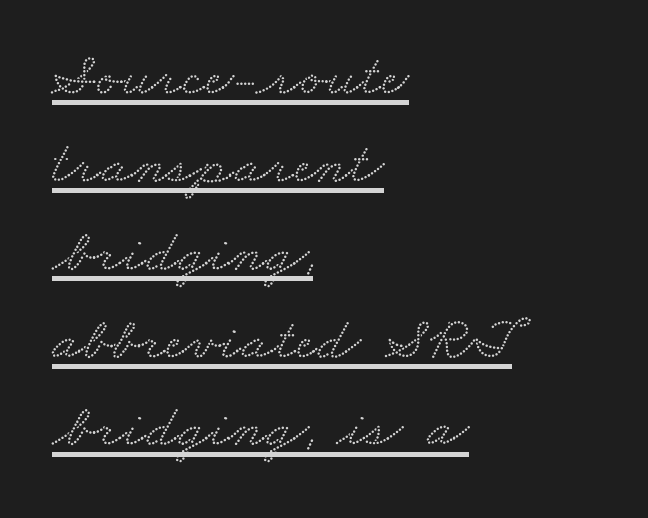
Glyph-to-glyph distance matches everyday printed text. Line beginnings align vertically; line endings do not. Each letter keeps its own natural width here, so spacing adapts to shape. One glance says typical: line gaps are just what's usual. The text was rendered using a seriffed face with decorative stroke endings. Beneath each row of characters lies a ruled line.
